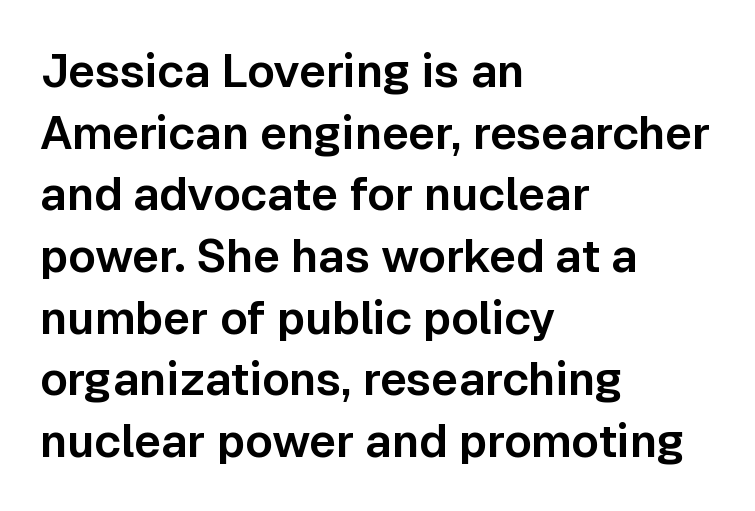
The image shows 46 px sans-serif type, upright; set left-aligned, normal line spacing (1.34x), normal letter spacing, not underlined; low stroke contrast and a medium x-height.
